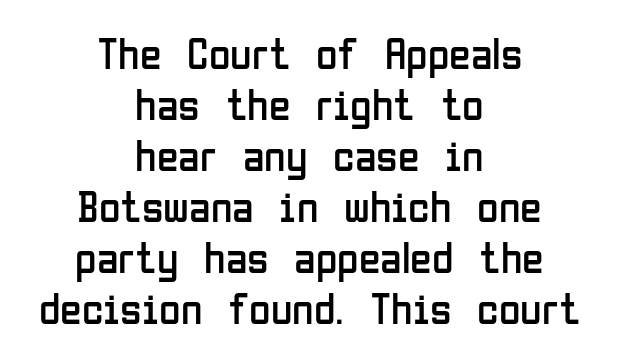
The rendering uses natural spacing where letterforms have individual widths. Honestly, the letter spacing is just normal — you wouldn't notice it. Regarding serifs, this sample does without them. The letters stand upright; this is a roman face. The setting favours the middle, as headings and verse often do. This rendering features lettering with no underline.
